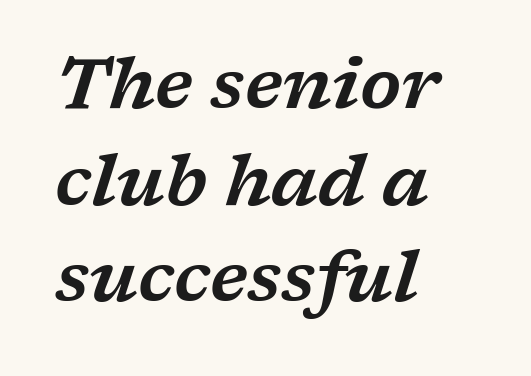
{"serif": "yes", "italic": "yes", "lean": "right", "slant_degrees": 17, "width": "wide", "stroke_contrast": "low", "x_height": "medium", "monospaced": "no", "underline": "no", "align": "left", "line_spacing": "normal", "line_spacing_ratio": 1.36, "letter_spacing": "normal", "letter_spacing_em": 0.0, "glyph_px": 71}
